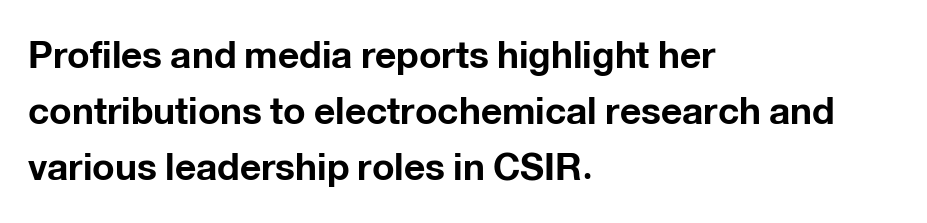
Strong, thick strokes mark this as bold type. Stroke terminals: plain, sans-serif. Posture: vertical. The leading is moderate, giving the passage an even texture. A typesetter would call this proportional, since set widths differ per character. No extra tracking has been applied to these lines.
